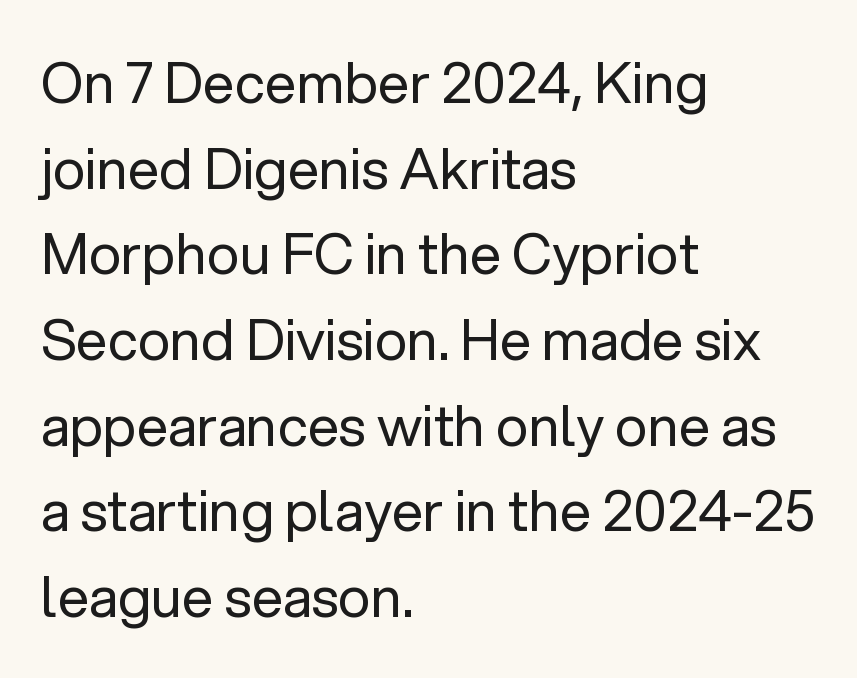
Q: Is the text bold? A: No.
Q: Is the text italic (slanted)? A: No, it is upright.
Q: Is the typeface a serif or a sans-serif typeface? A: Sans-serif.
Q: Is the text underlined? A: No.
Q: How is the paragraph aligned? A: Left-aligned.
Q: Is the spacing between letters normal or unusually wide? A: Normal.
Q: Is the spacing between lines tight, normal or loose? A: Normal.
Q: Width (condensed, normal, or wide)? A: Normal.
Q: Stroke contrast? A: Low.
Q: x-height? A: Medium.
Q: Monospaced? A: No.
